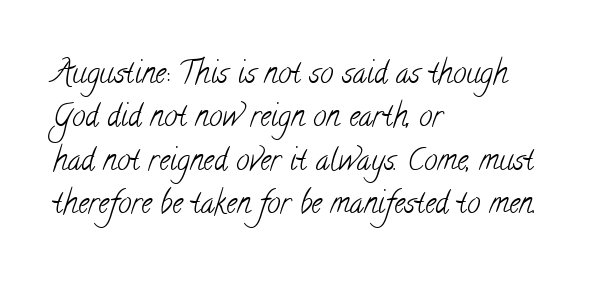
The image shows 30 px light, condensed serif type; set left-aligned, normal line spacing (1.45x), normal letter spacing, not underlined; low stroke contrast and a small x-height.
